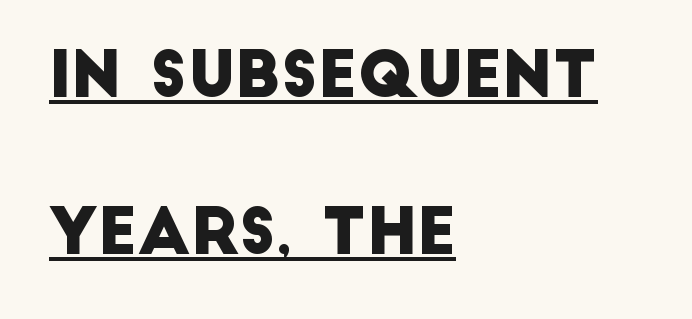
{"serif": "no", "width": "normal", "stroke_contrast": "low", "x_height": "large", "monospaced": "no", "underline": "yes", "align": "left", "line_spacing": "loose", "line_spacing_ratio": 2.45, "letter_spacing": "normal", "letter_spacing_em": 0.0, "glyph_px": 64}
